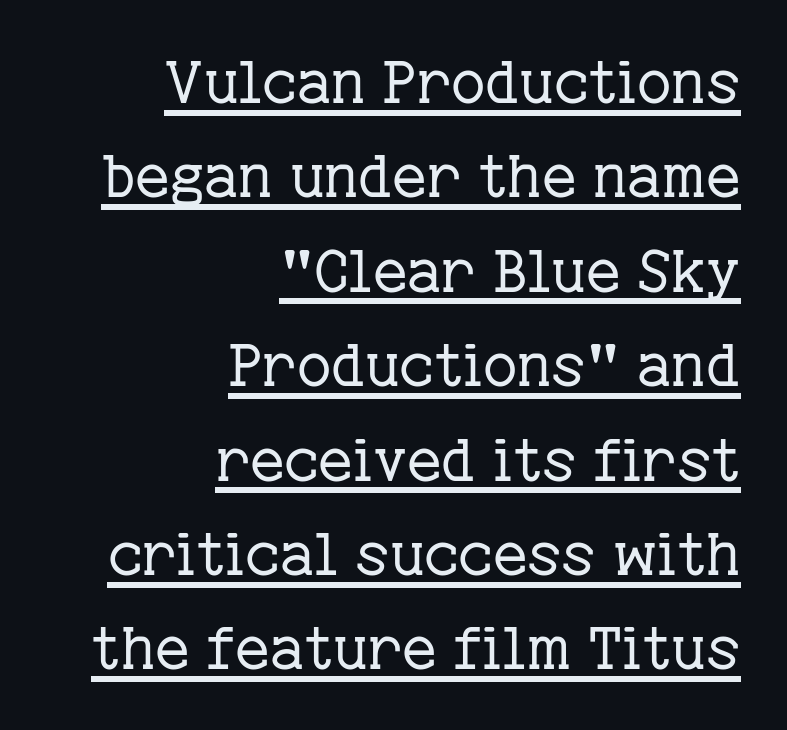
{"serif": "yes", "italic": "no", "bold": "no", "weight": "regular", "width": "normal", "stroke_contrast": "low", "x_height": "medium", "monospaced": "no", "underline": "yes", "align": "right", "line_spacing": "normal", "line_spacing_ratio": 1.6, "letter_spacing": "normal", "letter_spacing_em": 0.0, "glyph_px": 59}
